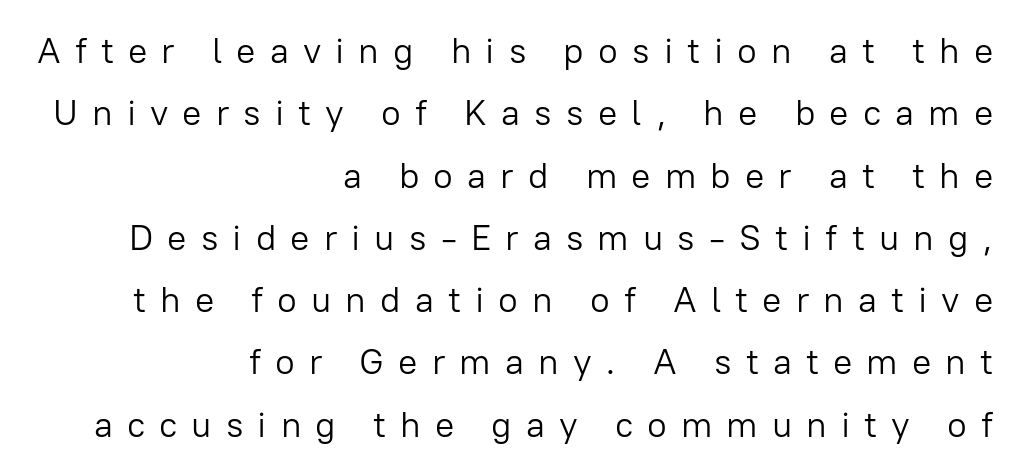
Does extra space separate the letters? Yes, quite a lot of it. A sans-serif font was chosen for this passage. Varying glyph widths throughout — classic text-font behaviour. Summary of weight: not heavy and not bold.
